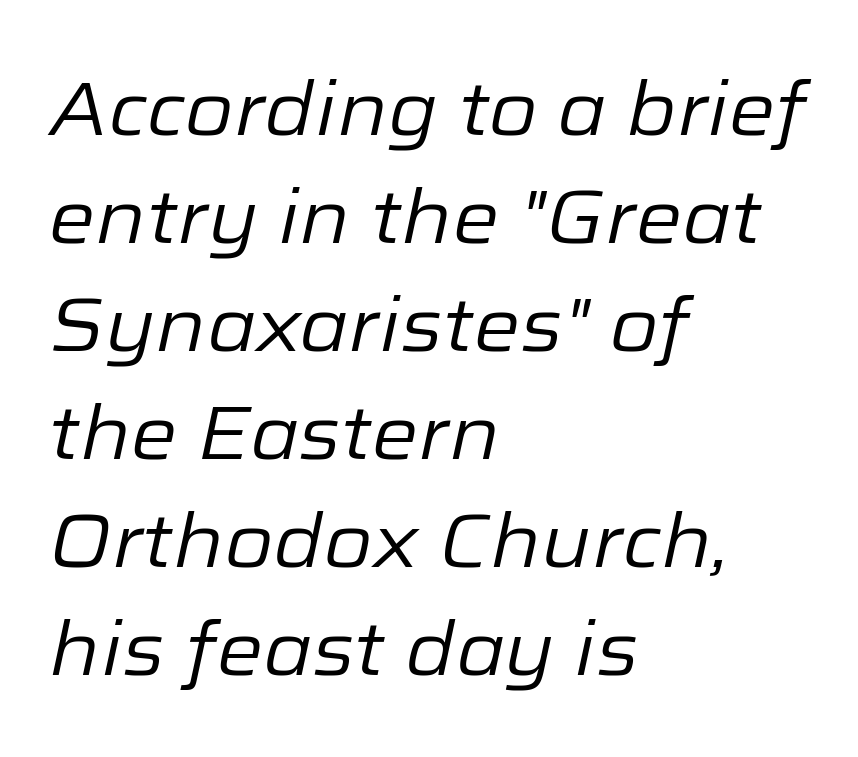
Default kerning and tracking; the words read as compact shapes. Decoration check: the copy has no underline. No heavy texture on the line: the type isn't bold. A typesetter would call this proportional, since set widths differ per character. The axis of the letterforms is tilted away from vertical. The rendering anchors every line to the left-hand side.
